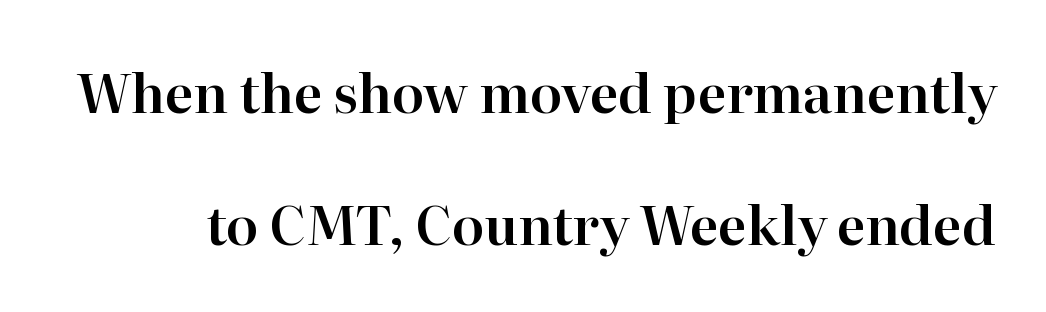
A typesetter would label this face a serif. A typesetter would mark this as roman, not italic. The space between consecutive lines is lavish. The area under the type is left untouched. Spacing verdict: proportional, widths tailored to each character.
